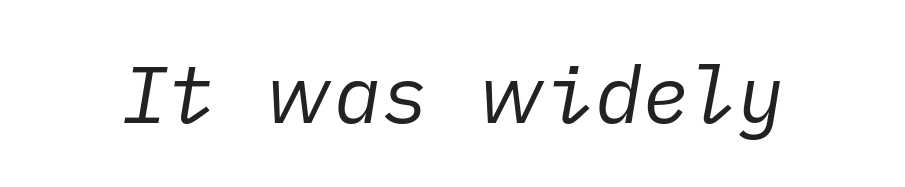
Stroke mass is kept to a normal reading level or below. If you drew a line through each stem, it would be angled. This sample uses plain, unmodified letter spacing. Underlining? Definitely not there.
